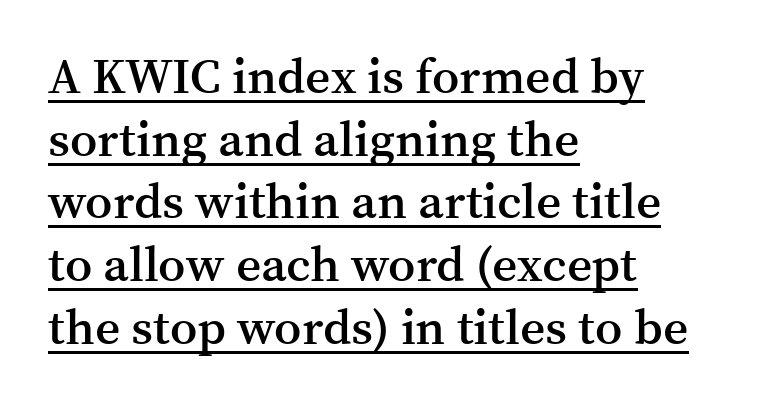
Short note: letters normally spaced. The font family rendered here belongs to the serif group. The block of text has a typical density, with ordinary space between rows. Note the varied advance widths — an 'i' is clearly narrower than an 'm'. Rendered with straight, roman letterforms. The sample has been set in demibold, a notch under bold.
